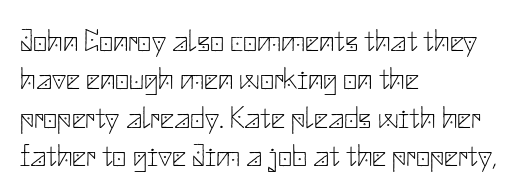
Q: Is the text bold? A: No.
Q: Is the text italic (slanted)? A: No, it is upright.
Q: Is the typeface a serif or a sans-serif typeface? A: Sans-serif.
Q: Is the text underlined? A: No.
Q: How is the paragraph aligned? A: Left-aligned.
Q: Is the spacing between letters normal or unusually wide? A: Normal.
Q: Width (condensed, normal, or wide)? A: Normal.
Q: Stroke contrast? A: Low.
Q: x-height? A: Small.
